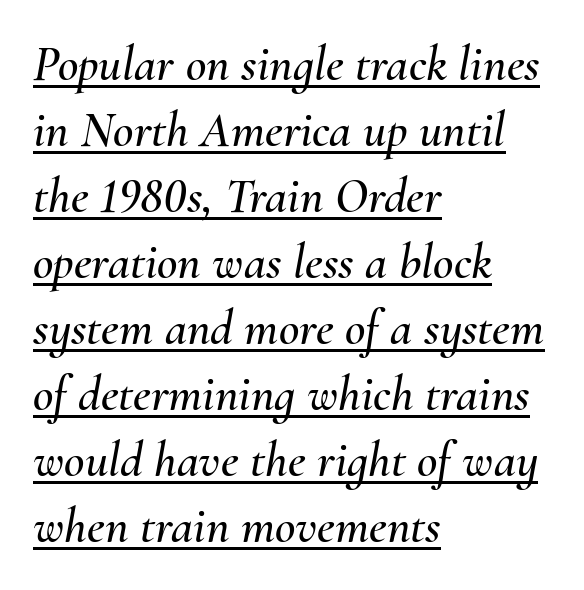
Q: Is the text italic (slanted)? A: Yes, it leans right by about 10 degrees.
Q: Is the text underlined? A: Yes.
Q: How is the paragraph aligned? A: Left-aligned.
Q: Is the spacing between letters normal or unusually wide? A: Normal.
Q: Is the spacing between lines tight, normal or loose? A: Normal.
Q: Width (condensed, normal, or wide)? A: Normal.
Q: Stroke contrast? A: Medium.
Q: x-height? A: Small.
Q: Monospaced? A: No.
